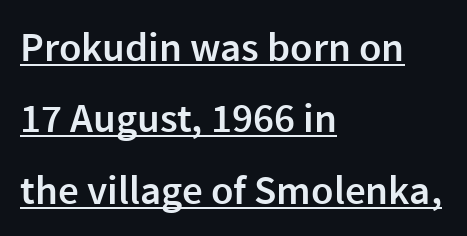
A somewhat darkened texture: the type is semibold rather than bold. This sample uses a sans-serif face. Character widths vary here, with narrow letters taking less room than wide ones. The horizontal fit of the characters is conventional and even. The letters stand straight up with perfectly vertical stems.
